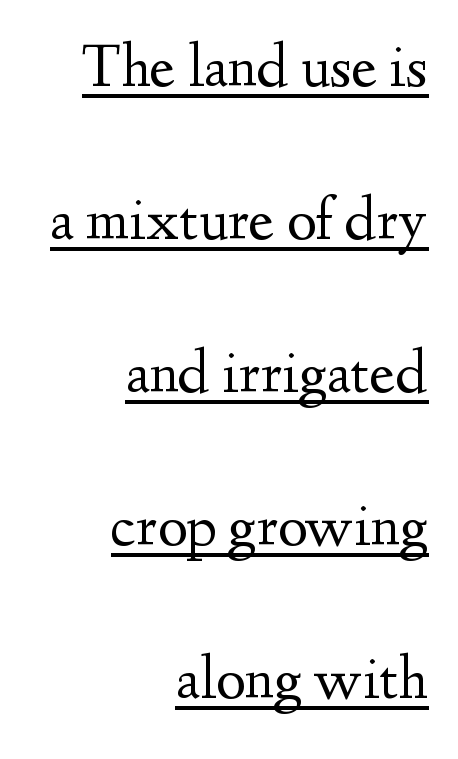
{"serif": "yes", "italic": "no", "bold": "no", "weight": "regular", "width": "normal", "stroke_contrast": "medium", "x_height": "small", "monospaced": "no", "underline": "yes", "align": "right", "line_spacing": "loose", "line_spacing_ratio": 2.43, "letter_spacing": "normal", "letter_spacing_em": 0.0, "glyph_px": 63}
